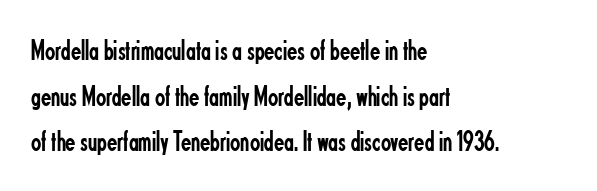
{"serif": "no", "italic": "no", "bold": "no", "weight": "regular", "width": "condensed", "stroke_contrast": "low", "x_height": "small", "monospaced": "no", "underline": "no", "align": "left", "line_spacing": "normal", "line_spacing_ratio": 1.52, "letter_spacing": "normal", "letter_spacing_em": 0.0, "glyph_px": 30}
